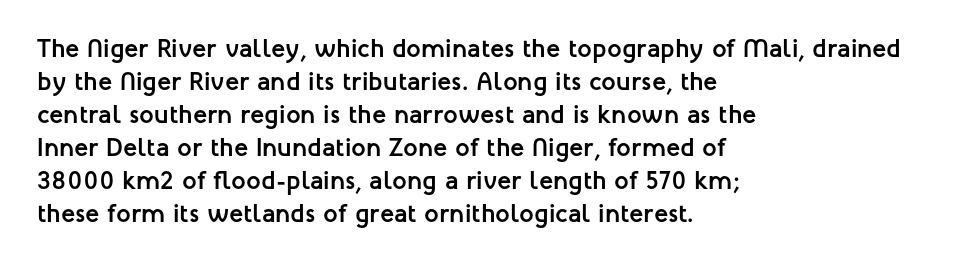
Q: Is the text bold? A: Yes.
Q: Is the text italic (slanted)? A: No, it is upright.
Q: Is the text underlined? A: No.
Q: How is the paragraph aligned? A: Left-aligned.
Q: Is the spacing between letters normal or unusually wide? A: Normal.
Q: Is the spacing between lines tight, normal or loose? A: Normal.
